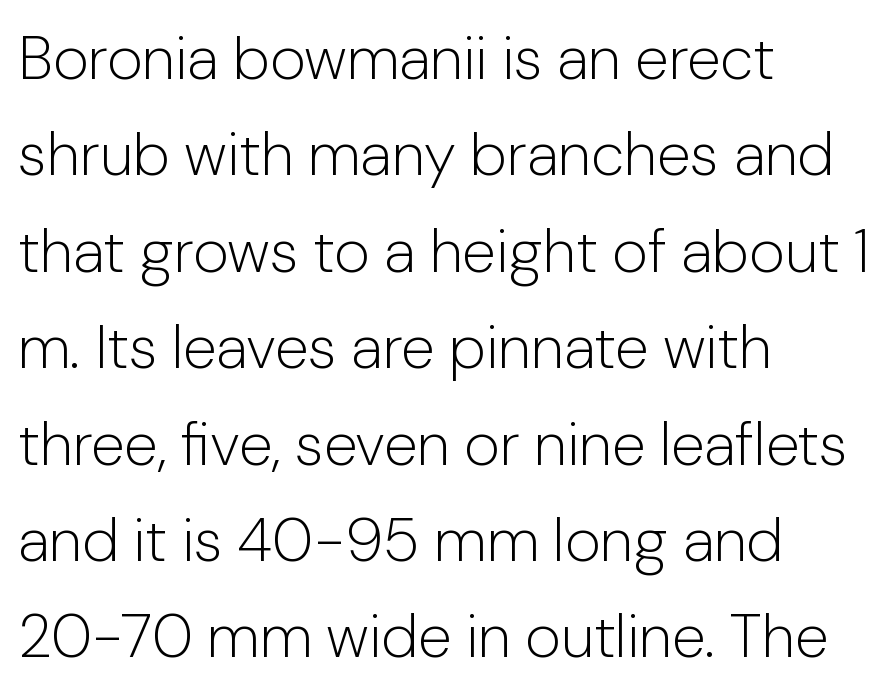
{"serif": "no", "italic": "no", "bold": "no", "weight": "light", "width": "normal", "stroke_contrast": "low", "x_height": "medium", "monospaced": "no", "underline": "no", "align": "left", "line_spacing": "normal", "line_spacing_ratio": 1.58, "letter_spacing": "normal", "letter_spacing_em": 0.0, "glyph_px": 61}
